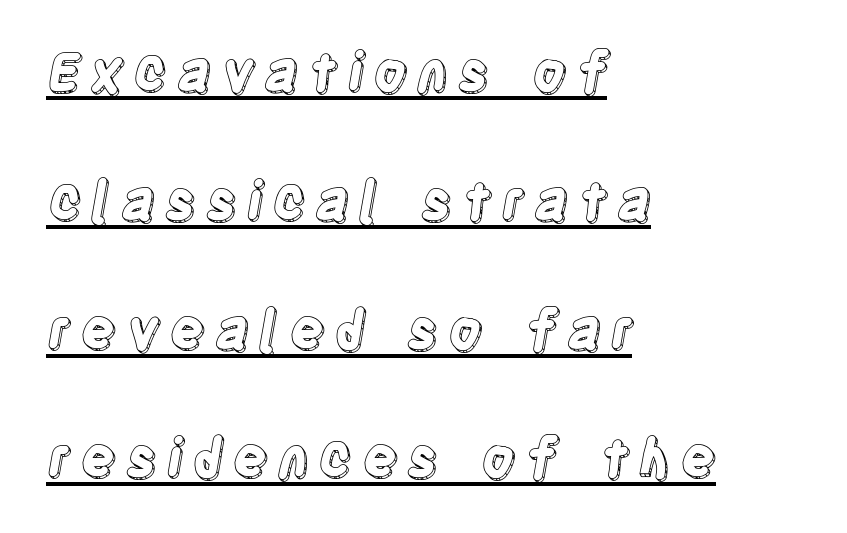
Q: Is the text italic (slanted)? A: Yes.
Q: Is the text underlined? A: Yes.
Q: How is the paragraph aligned? A: Left-aligned.
Q: Is the spacing between lines tight, normal or loose? A: Loose.
Q: Width (condensed, normal, or wide)? A: Condensed.
Q: x-height? A: Large.
Q: Monospaced? A: No.
